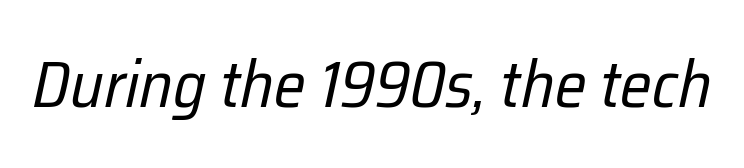
The image shows 66 px regular-weight, condensed type, italic (leaning right); set normal letter spacing, not underlined; low stroke contrast and a medium x-height.
